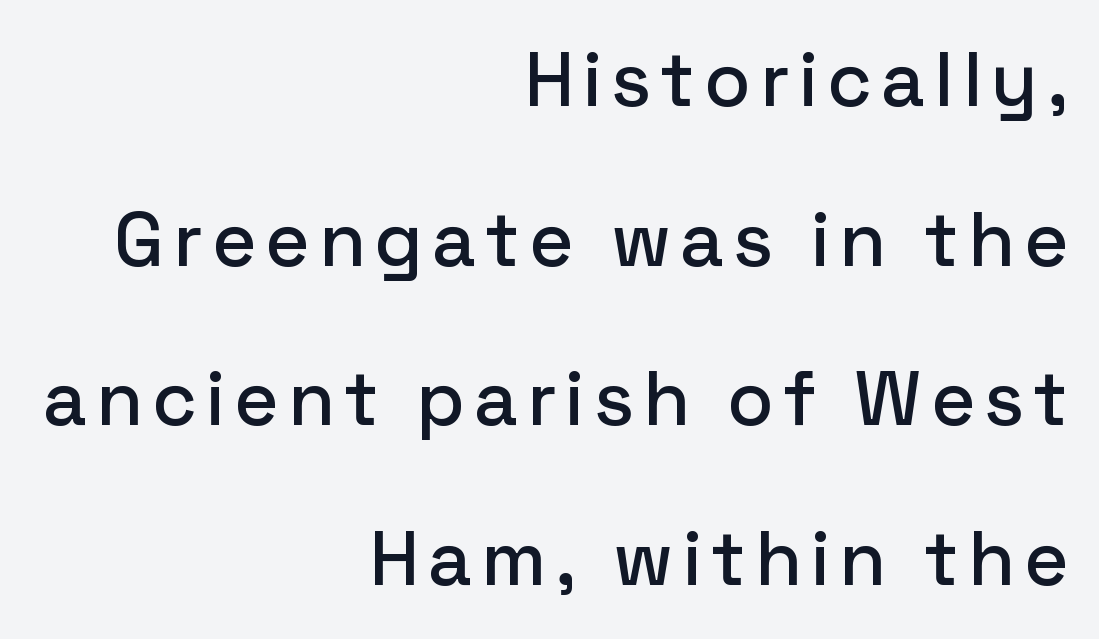
{"serif": "no", "italic": "no", "width": "normal", "stroke_contrast": "low", "x_height": "medium", "monospaced": "no", "underline": "no", "align": "right", "line_spacing": "loose", "line_spacing_ratio": 2.1, "glyph_px": 76}
